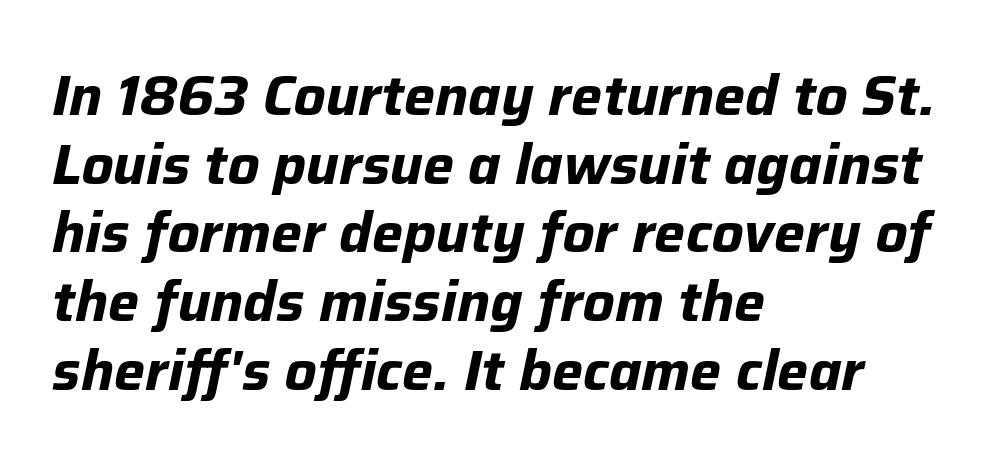
Q: Is the text bold? A: Yes.
Q: Is the text italic (slanted)? A: Yes, it leans right by about 12 degrees.
Q: Is the text underlined? A: No.
Q: How is the paragraph aligned? A: Left-aligned.
Q: Is the spacing between letters normal or unusually wide? A: Normal.
Q: Is the spacing between lines tight, normal or loose? A: Normal.
Q: Width (condensed, normal, or wide)? A: Normal.
Q: Stroke contrast? A: Low.
Q: x-height? A: Medium.
Q: Monospaced? A: No.
